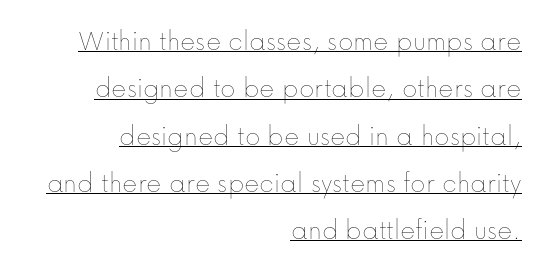
The image shows 29 px thin type, upright; set right-aligned, normal line spacing (1.63x), normal letter spacing, underlined; low stroke contrast and a medium x-height.
